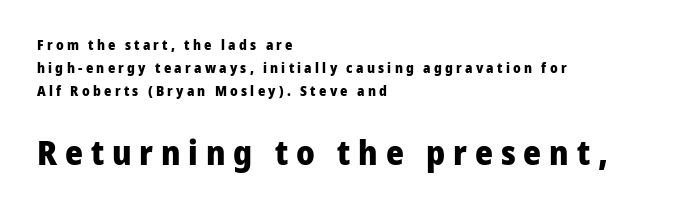
The image shows 34 px heavy sans-serif type, upright; set left-aligned, normal line spacing (1.64x), unusually wide letter spacing (+0.23 em), not underlined; the second (bottom) block is 2.43x larger; low stroke contrast and a medium x-height.
